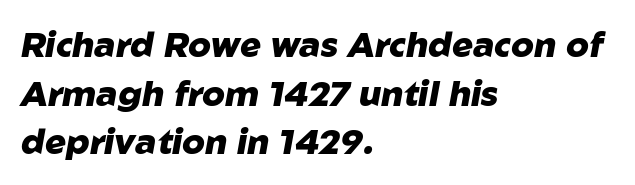
The block of text has a typical density, with ordinary space between rows. The typesetter chose a ragged-right arrangement here. Emphasis-style slanted type is in use. Set as a true bold cut, around the 700 mark. Proportional: the letters do not fall into vertical columns.
